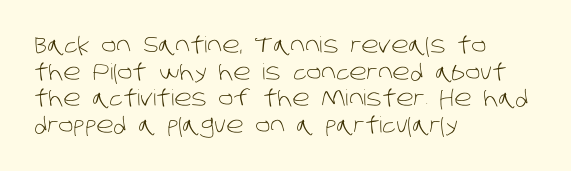
Is the stroke heavy? The answer is a plain regular-or-lighter. Any mark beneath the type? The region is blank. The face used here is rendered with its standard letterfit. Leftover space on each line is placed entirely after the last word.
